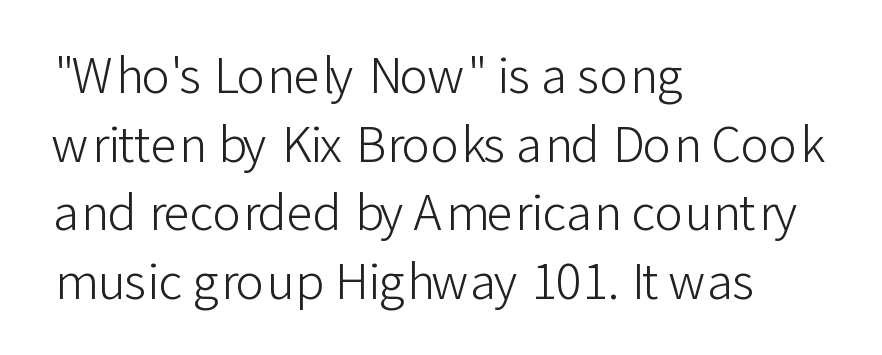
You could not count columns in this text — the font is proportionally spaced. Inter-character spacing is left at the font's built-in metrics. When letters stand straight like this, we call the style roman or upright. Descenders hang freely into open space. Nope, no serifs anywhere on these letters.
